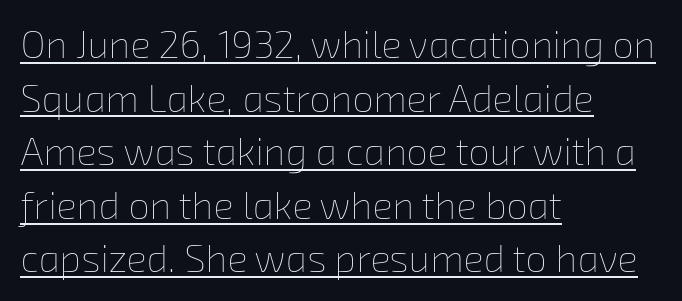
{"bold": "no", "weight": "thin", "width": "normal", "stroke_contrast": "low", "x_height": "medium", "monospaced": "no", "underline": "yes", "align": "left", "line_spacing": "normal", "line_spacing_ratio": 1.41, "letter_spacing": "normal", "letter_spacing_em": 0.0, "glyph_px": 38}
